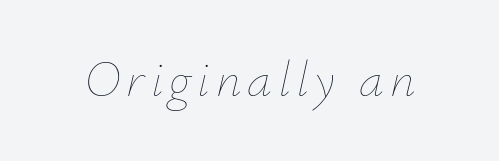
The image shows 50 px thin type, italic (leaning right); set not underlined; low stroke contrast and a small x-height.
